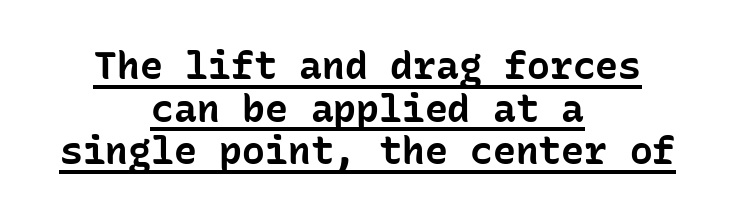
{"serif": "no", "italic": "no", "bold": "yes", "weight": "bold", "width": "normal", "stroke_contrast": "low", "x_height": "medium", "monospaced": "yes", "underline": "yes", "align": "center", "line_spacing": "tight", "line_spacing_ratio": 1.12, "letter_spacing": "normal", "letter_spacing_em": 0.0, "glyph_px": 38}
